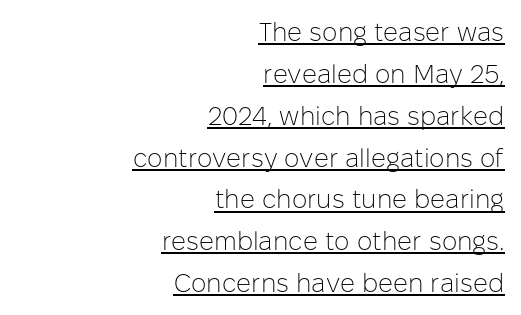
Horizontal bands of white between lines are of average thickness. This rendering uses right alignment, leaving the left contour irregular. You can see a thin bar hugging the bottom of the glyphs. The font sits on the lighter half of the weight spectrum, regular included. Vertical strokes here are truly vertical.
